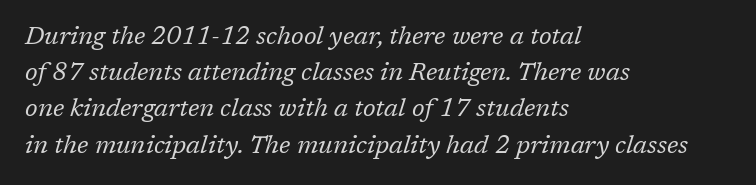
Each word holds together tightly as a unit, with standard inter-letter gaps. The rendering anchors every line to the left-hand side. Honestly, there is no underline to notice here at all. On a weight scale, this lands at 450 or below. When letters slant like this, we call the style italic. The block of text has a typical density, with ordinary space between rows.
